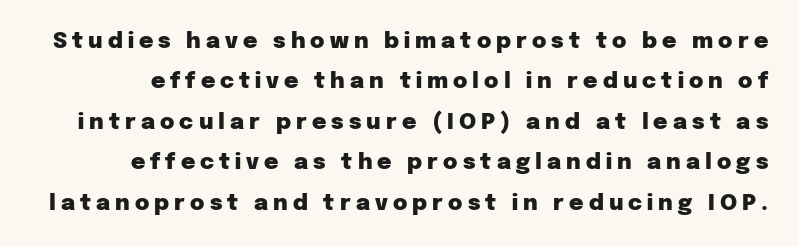
The image shows 22 px bold type, upright; set line spacing 1.84x, unusually wide letter spacing (+0.23 em), not underlined.
